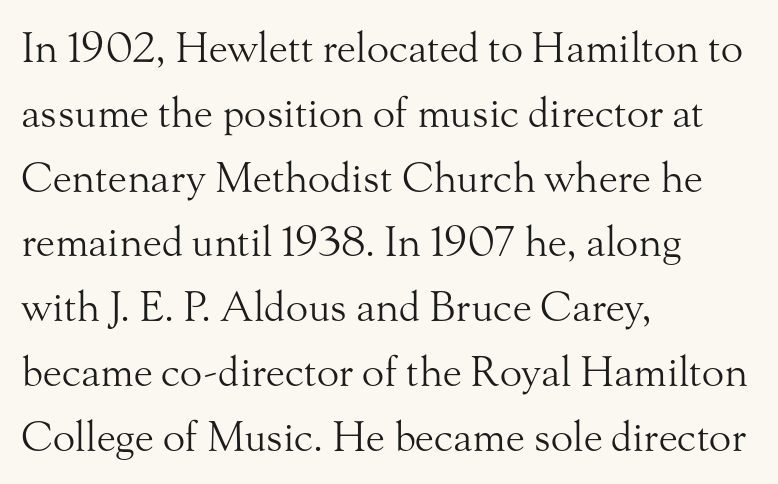
Q: Is the text bold? A: No.
Q: Is the text italic (slanted)? A: No, it is upright.
Q: Is the typeface a serif or a sans-serif typeface? A: Serif.
Q: Is the text underlined? A: No.
Q: How is the paragraph aligned? A: Left-aligned.
Q: Is the spacing between letters normal or unusually wide? A: Normal.
Q: Is the spacing between lines tight, normal or loose? A: Normal.
Q: Width (condensed, normal, or wide)? A: Normal.
Q: Stroke contrast? A: Medium.
Q: x-height? A: Small.
Q: Monospaced? A: No.
